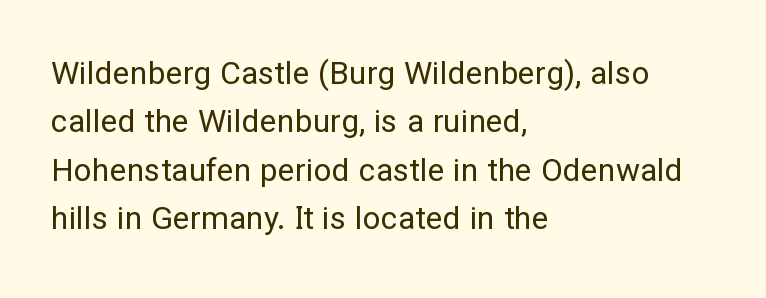
Q: Is the text bold? A: No.
Q: Is the text italic (slanted)? A: No, it is upright.
Q: Is the typeface a serif or a sans-serif typeface? A: Sans-serif.
Q: Is the text underlined? A: No.
Q: How is the paragraph aligned? A: Left-aligned.
Q: Is the spacing between letters normal or unusually wide? A: Normal.
Q: Is the spacing between lines tight, normal or loose? A: Normal.
Q: Width (condensed, normal, or wide)? A: Normal.
Q: Stroke contrast? A: Low.
Q: x-height? A: Medium.
Q: Monospaced? A: No.
